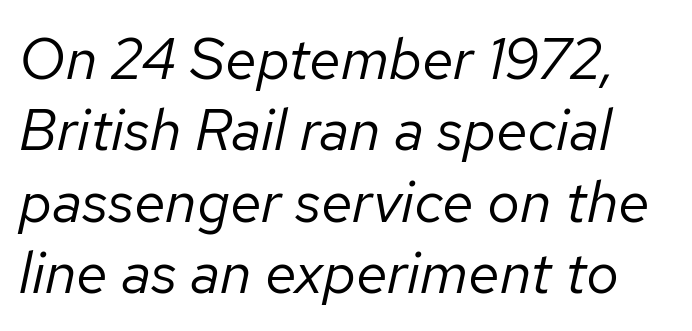
{"italic": "yes", "lean": "right", "slant_degrees": 12, "bold": "no", "weight": "regular", "width": "normal", "stroke_contrast": "low", "x_height": "medium", "monospaced": "no", "underline": "no", "line_spacing_ratio": 1.23, "letter_spacing": "normal", "letter_spacing_em": 0.0, "glyph_px": 58}
